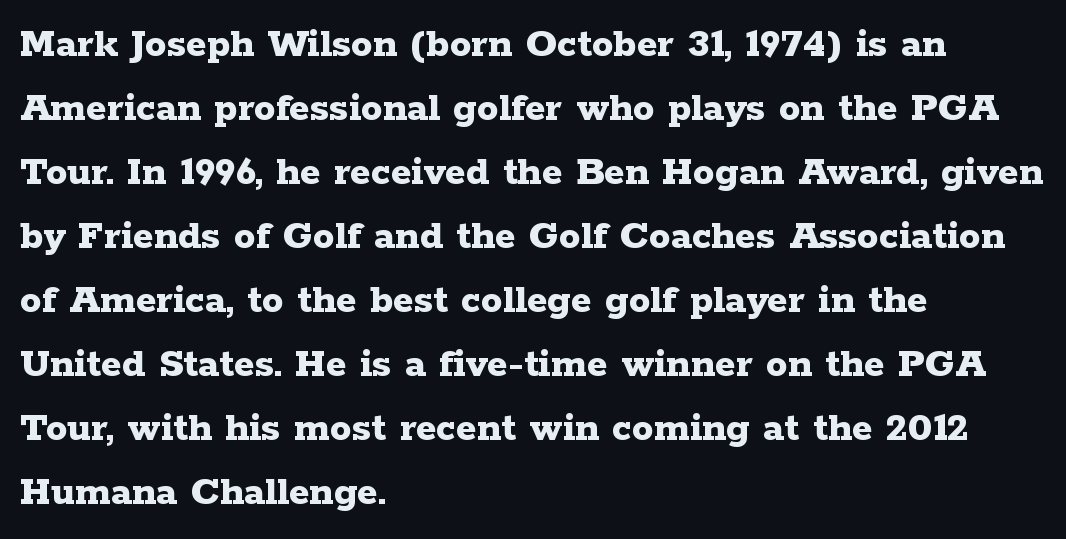
Italic? Not at all — the glyphs are vertical. Descenders hang freely into open space. Does the copy run flush right? No — it runs flush left. This sample has the flowing, uneven cadence of proportional lettering. The face used here is seriffed, in the tradition of book romans.
